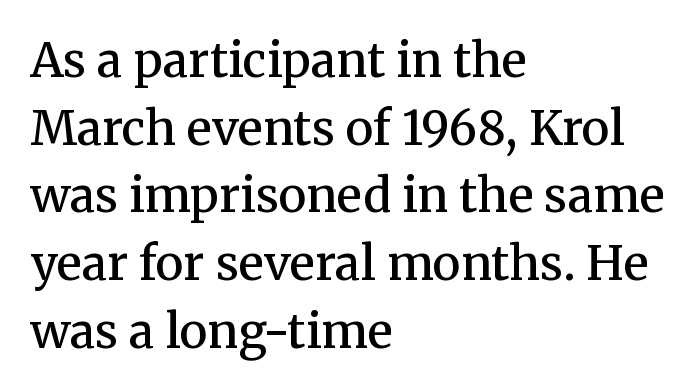
Layout note: lines flush left. The strip under each line holds only bare page. Here the designer chose a conventional face with non-uniform glyph widths. The letters stand upright; this is a roman face.
